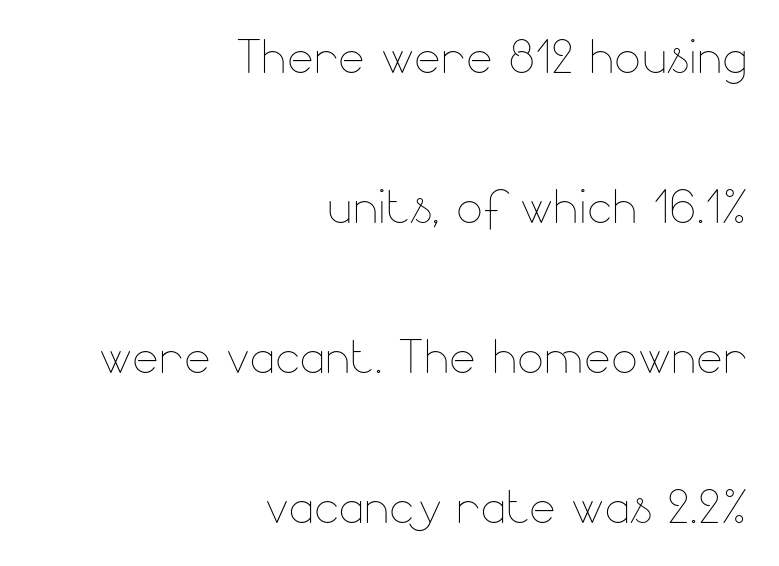
The image shows 63 px thin type, upright; set right-aligned, loose line spacing (2.38x), normal letter spacing, not underlined; low stroke contrast and a small x-height.
